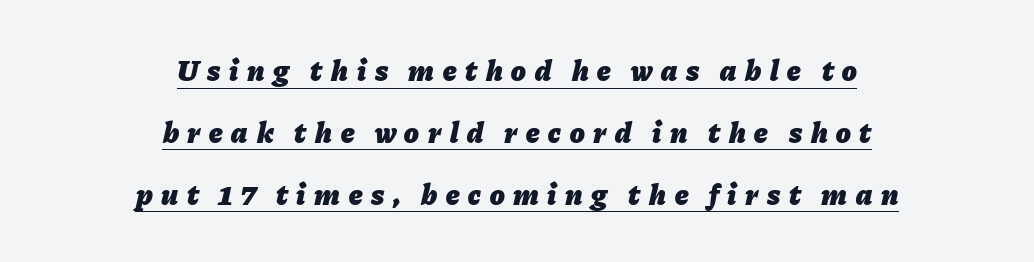
The image shows 30 px heavy type, italic (leaning right); set centered, loose line spacing (2.06x), unusually wide letter spacing (+0.29 em), underlined; low stroke contrast and a medium x-height.
